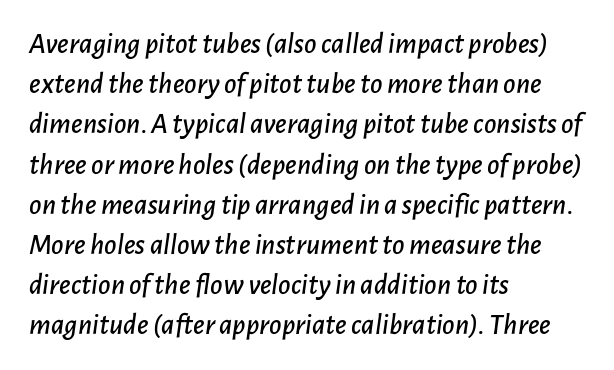
In terms of leading, this rendering sits right in the middle. The compositor pushed each line to the left boundary. Observe the ordinary spacing: letters are neighbours, not strangers. Looking at the ascenders, they clearly lean. Here the designer chose a conventional face with non-uniform glyph widths. A clean baseline with only descenders dipping below it.
